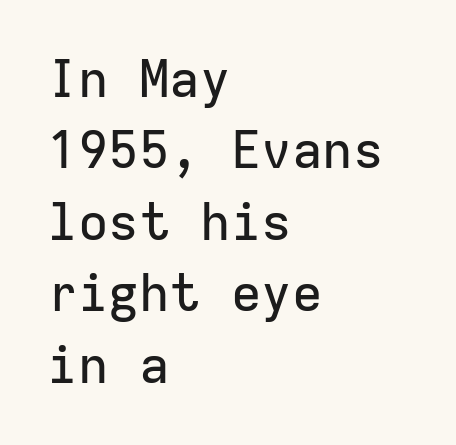
The characters display no serif detailing; their extremities are plain. Posture: upright roman. Leading matches the norm, producing a regular column. In CSS terms this would be text-align: left. Words appear dense and cohesive because spacing is normal.
